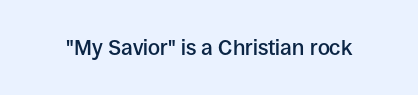
{"italic": "no", "bold": "semi", "underline": "no", "letter_spacing": "normal", "letter_spacing_em": 0.0, "glyph_px": 21}
